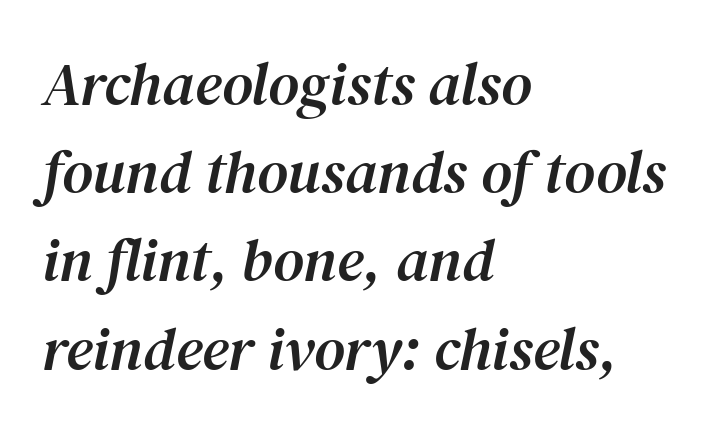
The image shows 60 px serif type, italic (leaning right); set left-aligned, normal line spacing (1.47x), normal letter spacing, not underlined; medium stroke contrast and a medium x-height.
